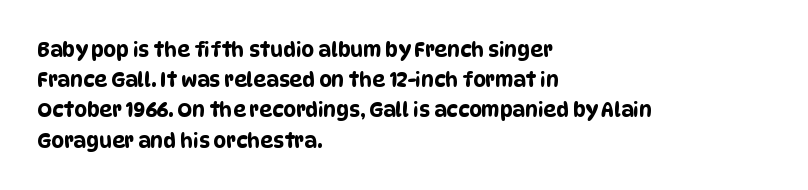
A student would call this left alignment; a typographer would say flush left, rag right. Evenly set lines give the paragraph a standard silhouette. Letters rest on an invisible, unmarked baseline. Between one letter and the next there's only the usual sliver of space.
